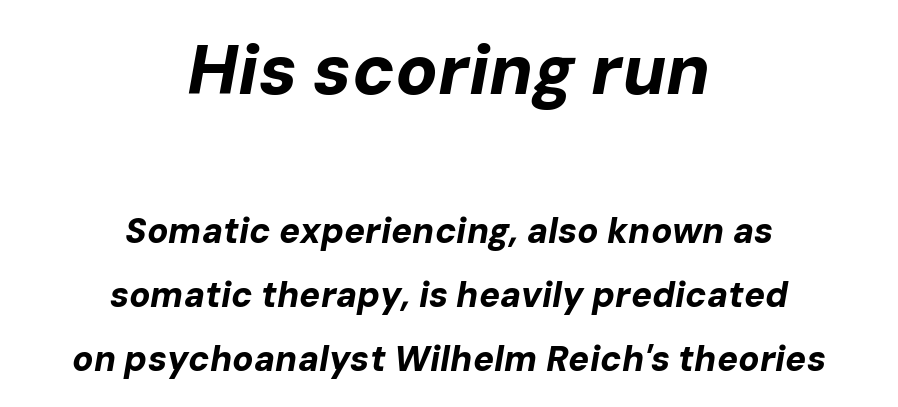
{"italic": "yes", "lean": "right", "slant_degrees": 10, "bold": "yes", "weight": "bold", "width": "normal", "stroke_contrast": "low", "x_height": "medium", "monospaced": "no", "underline": "no", "align": "center", "line_spacing_ratio": 1.83, "letter_spacing": "normal", "letter_spacing_em": 0.0, "larger_block": "first", "size_ratio": 2.0, "glyph_px": 70}
